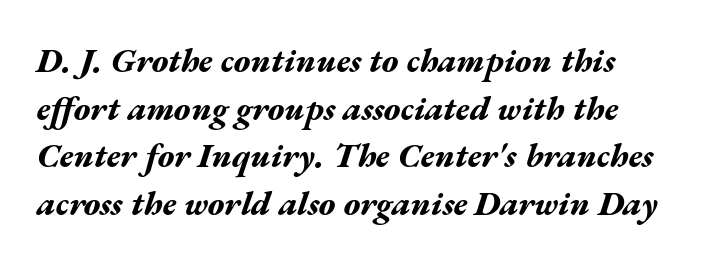
Q: Is the text bold? A: Yes.
Q: Is the text italic (slanted)? A: Yes, it leans right by about 17 degrees.
Q: Is the text underlined? A: No.
Q: Is the spacing between letters normal or unusually wide? A: Normal.
Q: Is the spacing between lines tight, normal or loose? A: Normal.
Q: Width (condensed, normal, or wide)? A: Wide.
Q: Stroke contrast? A: Medium.
Q: x-height? A: Medium.
Q: Monospaced? A: No.
